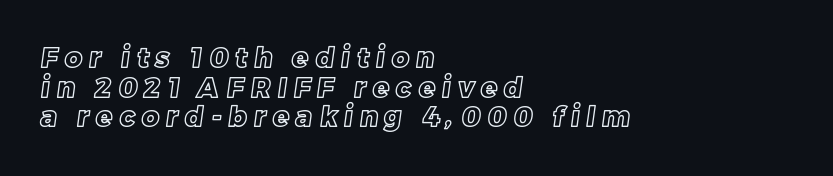
Very little white space separates one row of letters from the next. Spacing between characters has been opened up far beyond the box default. Each line starts at the same left margin while the right side varies. Check under the words: just untouched page.
